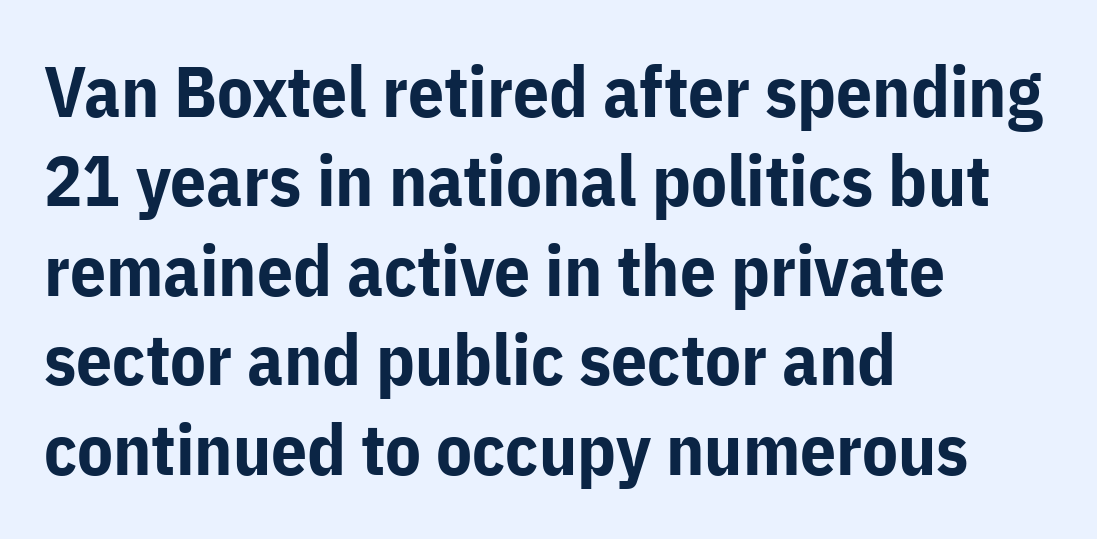
Q: Is the text bold? A: Yes.
Q: Is the text italic (slanted)? A: No, it is upright.
Q: Is the typeface a serif or a sans-serif typeface? A: Sans-serif.
Q: Is the text underlined? A: No.
Q: How is the paragraph aligned? A: Left-aligned.
Q: Is the spacing between letters normal or unusually wide? A: Normal.
Q: Is the spacing between lines tight, normal or loose? A: Normal.
Q: Width (condensed, normal, or wide)? A: Normal.
Q: Stroke contrast? A: Low.
Q: x-height? A: Medium.
Q: Monospaced? A: No.
